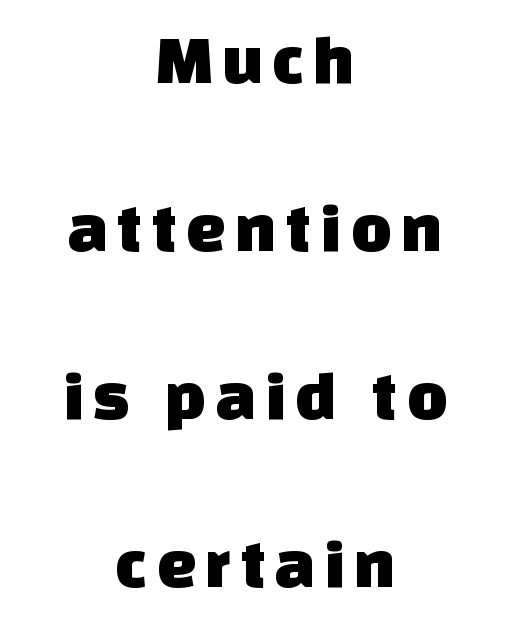
{"serif": "no", "width": "normal", "stroke_contrast": "low", "x_height": "large", "monospaced": "no", "underline": "no", "align": "center", "line_spacing": "loose", "line_spacing_ratio": 2.4, "glyph_px": 70}
